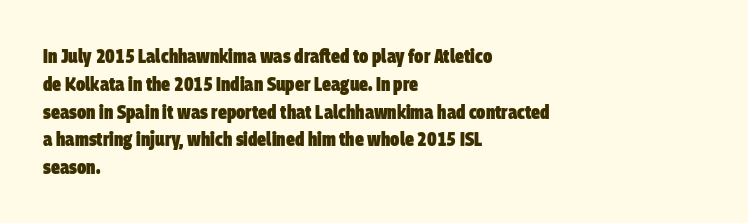
The image shows 20 px bold type; set left-aligned, normal line spacing (1.39x), normal letter spacing, not underlined.
